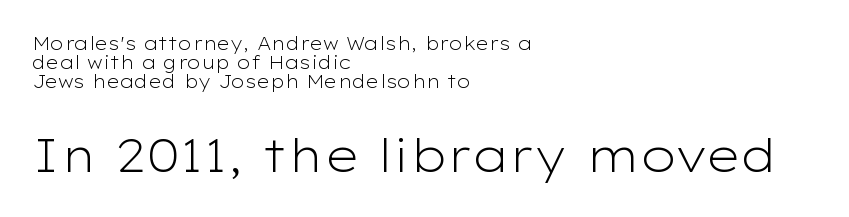
The line texture is even and compact thanks to regular tracking. The letters carry no serifs — their stems end cleanly without finishing strokes. Reading down the block, your eye returns to a fixed left position each line. Each letter keeps its own natural width here, so spacing adapts to shape. The baseline area is clear.
